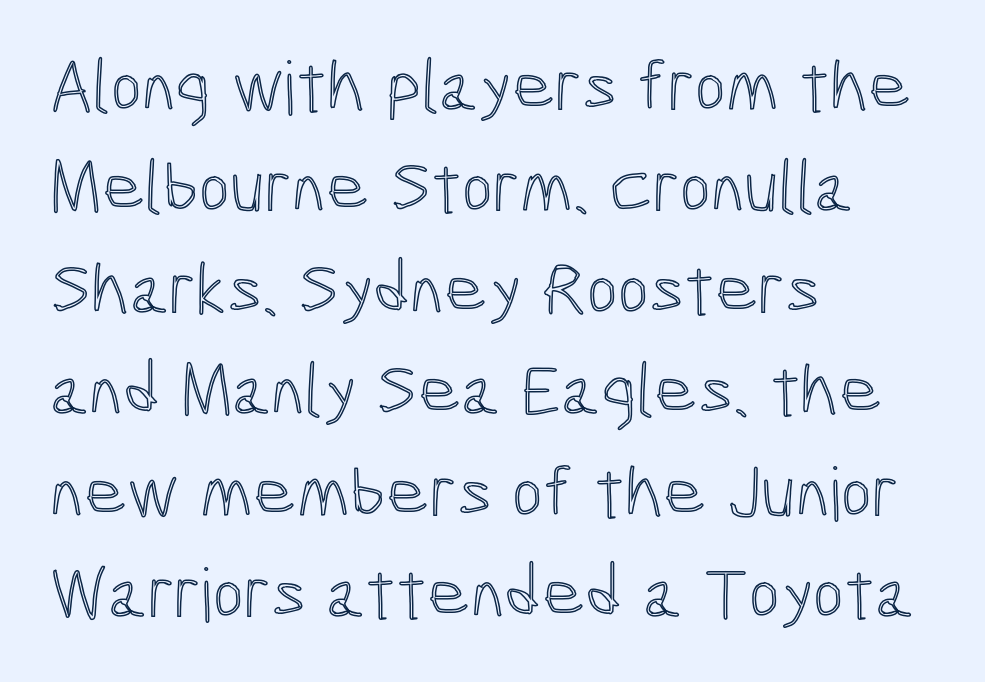
Q: Is the text italic (slanted)? A: No, it is upright.
Q: Is the text underlined? A: No.
Q: How is the paragraph aligned? A: Left-aligned.
Q: Is the spacing between letters normal or unusually wide? A: Normal.
Q: Is the spacing between lines tight, normal or loose? A: Normal.
Q: Width (condensed, normal, or wide)? A: Condensed.
Q: x-height? A: Medium.
Q: Monospaced? A: No.
